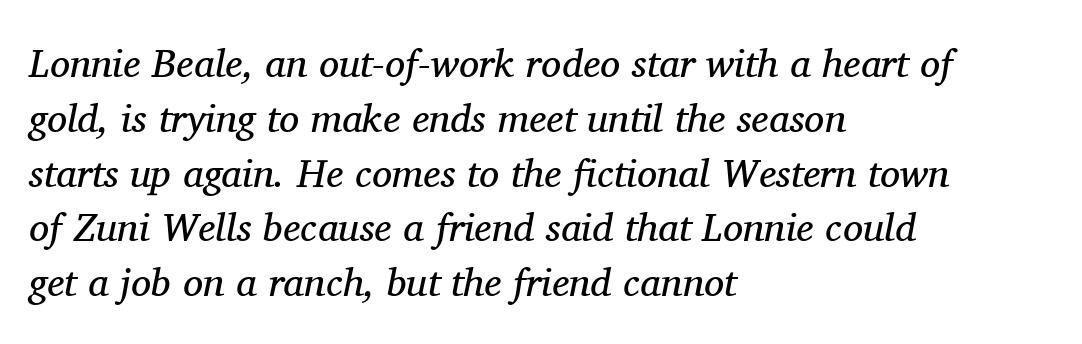
The image shows 40 px regular-weight serif type, italic (leaning right); set left-aligned, normal line spacing (1.37x), normal letter spacing, not underlined; medium stroke contrast and a medium x-height.
